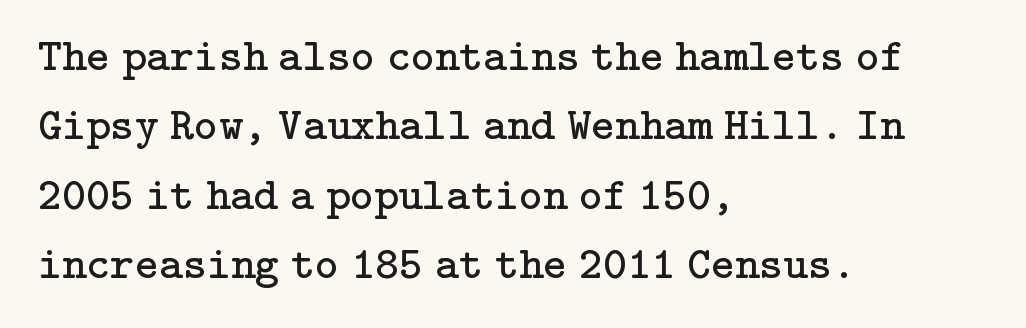
{"serif": "yes", "italic": "no", "bold": "no", "weight": "regular", "width": "normal", "stroke_contrast": "low", "x_height": "medium", "underline": "no", "align": "left", "line_spacing": "normal", "line_spacing_ratio": 1.51, "letter_spacing": "normal", "letter_spacing_em": 0.0, "glyph_px": 46}
